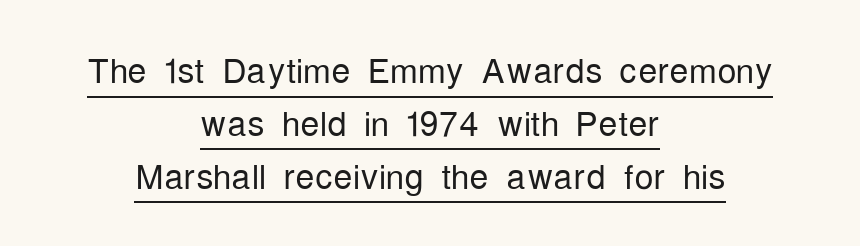
{"serif": "no", "italic": "no", "bold": "no", "weight": "light", "width": "condensed", "stroke_contrast": "low", "x_height": "medium", "monospaced": "no", "underline": "yes", "align": "center", "line_spacing": "tight", "line_spacing_ratio": 1.1, "letter_spacing": "normal", "letter_spacing_em": 0.0, "glyph_px": 48}
